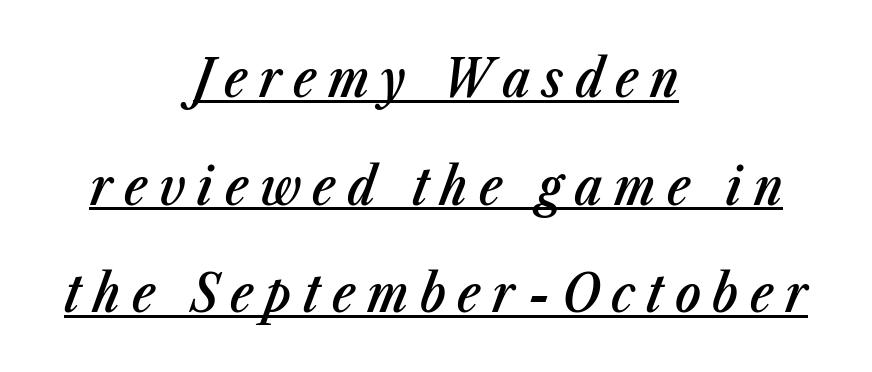
Q: Is the text bold? A: Semi-bold.
Q: Is the text italic (slanted)? A: Yes, it leans right by about 23 degrees.
Q: Is the text underlined? A: Yes.
Q: How is the paragraph aligned? A: Centered.
Q: Is the spacing between letters normal or unusually wide? A: Unusually wide.
Q: Is the spacing between lines tight, normal or loose? A: Loose.
Q: Width (condensed, normal, or wide)? A: Condensed.
Q: Stroke contrast? A: Low.
Q: x-height? A: Medium.
Q: Monospaced? A: No.
